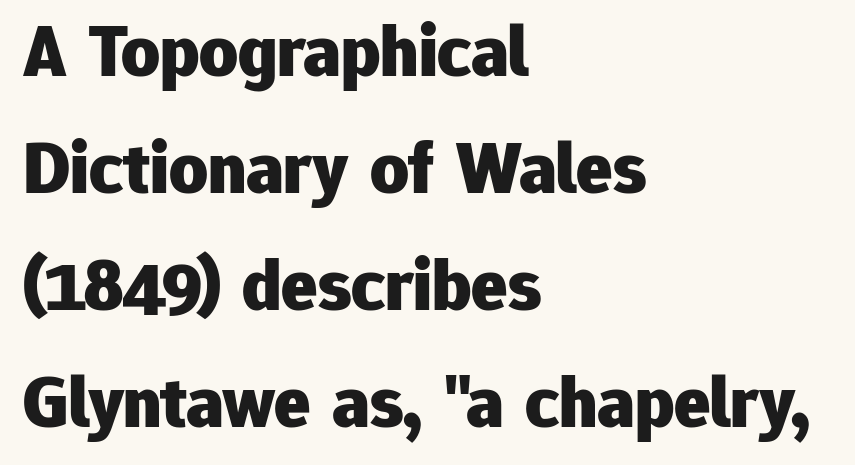
{"serif": "no", "italic": "no", "bold": "yes", "weight": "heavy", "width": "normal", "stroke_contrast": "low", "x_height": "medium", "monospaced": "no", "underline": "no", "align": "left", "line_spacing": "normal", "line_spacing_ratio": 1.56, "letter_spacing": "normal", "letter_spacing_em": 0.0, "glyph_px": 75}
